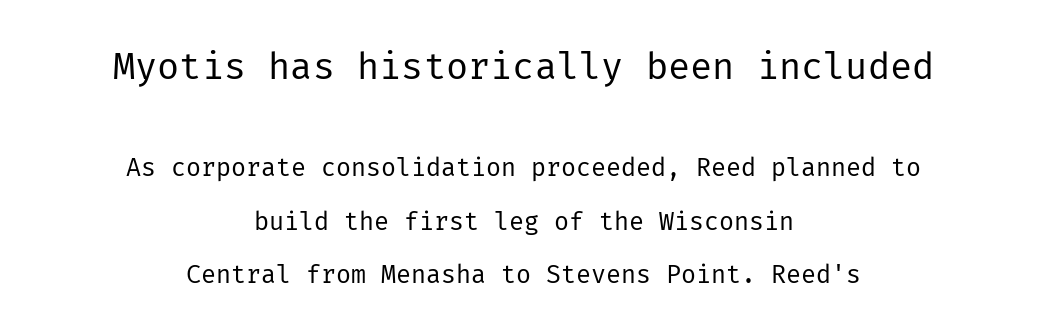
Underlining? Definitely not there. Stems and bowls with no extra thickness — not bold. This sample uses a sans-serif face. The upper block of text is set noticeably larger than the block beneath it. The rendering keeps characters at their native spacing. Italic? Not at all — the glyphs are vertical.
